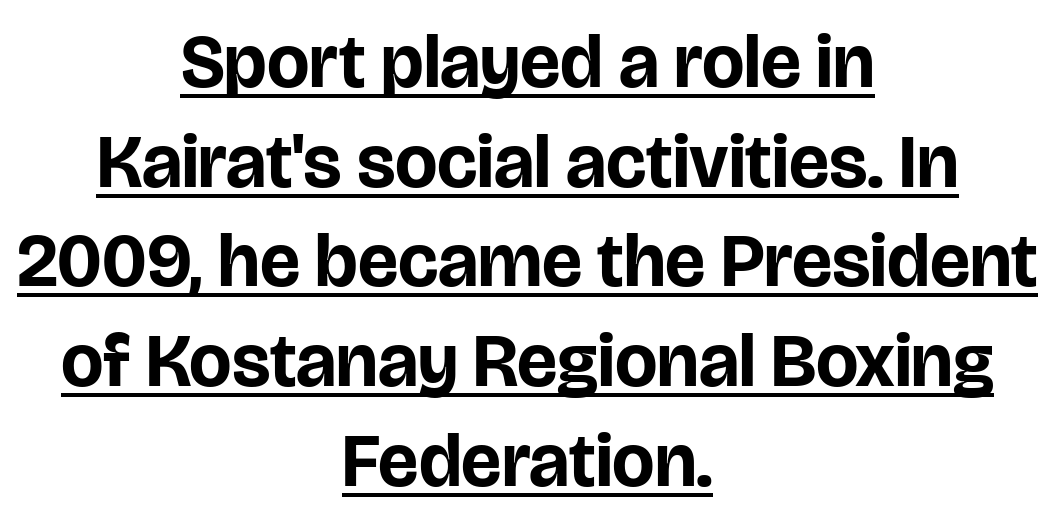
{"serif": "no", "italic": "no", "bold": "yes", "weight": "bold", "width": "normal", "stroke_contrast": "low", "x_height": "large", "monospaced": "no", "underline": "yes", "align": "center", "line_spacing": "normal", "line_spacing_ratio": 1.33, "letter_spacing": "normal", "letter_spacing_em": 0.0, "glyph_px": 75}
